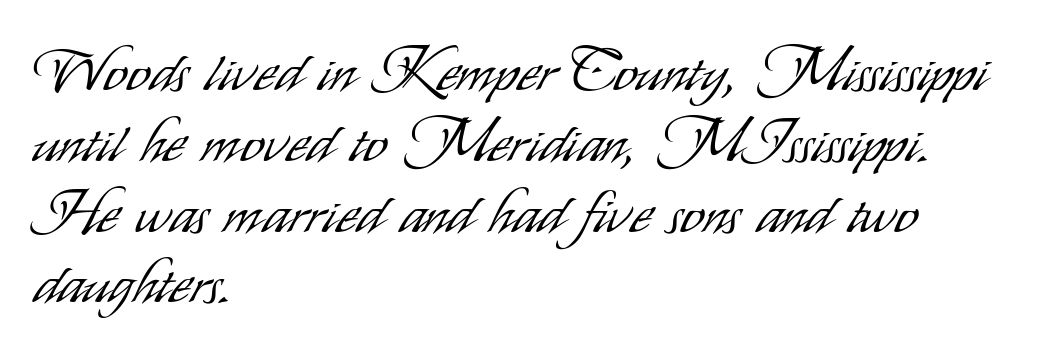
The text block is weighted toward the left margin, trailing off unevenly rightward. Regarding serifs, this sample does without them. Decoration check: the copy has no underline. Each letter keeps its own natural width here, so spacing adapts to shape.
